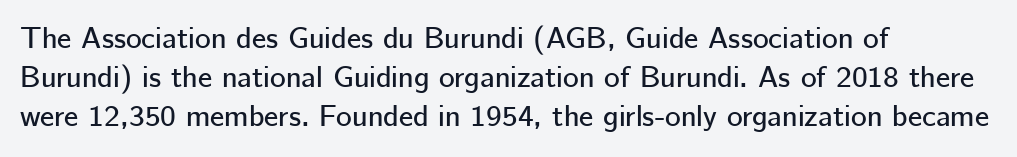
The image shows 30 px sans-serif type, upright; set left-aligned, normal line spacing (1.3x), normal letter spacing, not underlined; low stroke contrast and a medium x-height.
